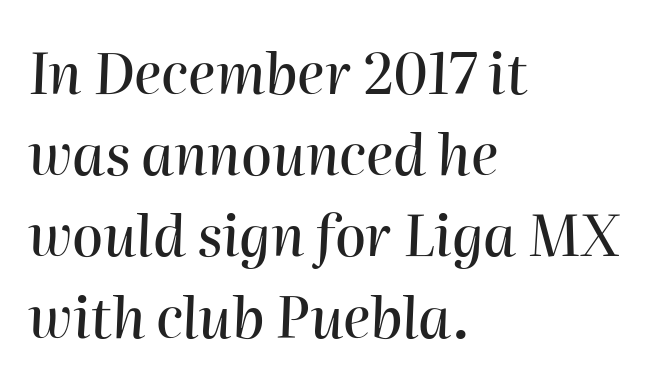
Q: Is the text italic (slanted)? A: Yes, it leans right by about 2 degrees.
Q: Is the text underlined? A: No.
Q: How is the paragraph aligned? A: Left-aligned.
Q: Is the spacing between letters normal or unusually wide? A: Normal.
Q: Is the spacing between lines tight, normal or loose? A: Normal.
Q: Width (condensed, normal, or wide)? A: Normal.
Q: Stroke contrast? A: High.
Q: x-height? A: Medium.
Q: Monospaced? A: No.
